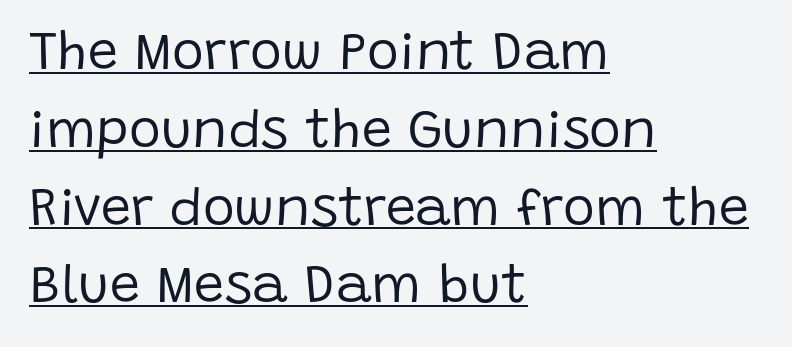
The image shows 54 px regular-weight sans-serif type, upright; set left-aligned, normal line spacing (1.44x), normal letter spacing, underlined; low stroke contrast and a large x-height.
